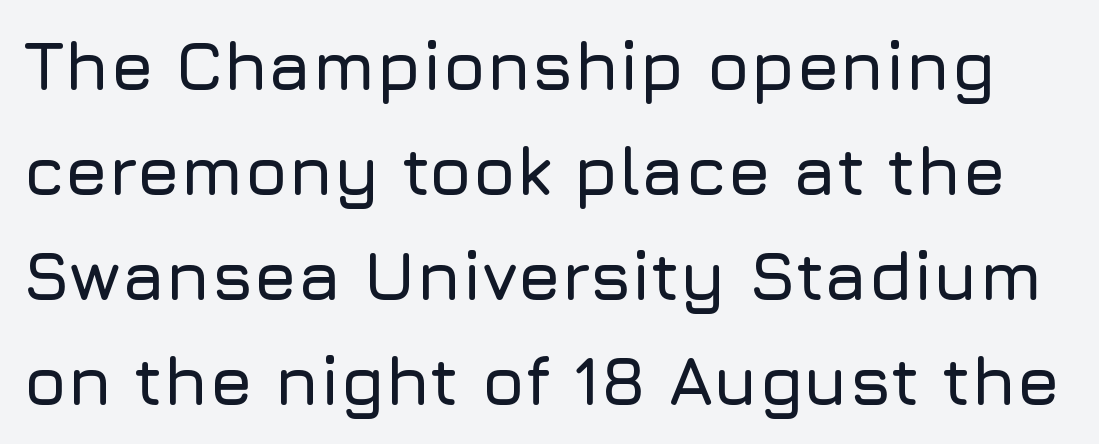
Lines of text with bare space underneath. Each letter keeps its own natural width here, so spacing adapts to shape. This is the regular roman posture of the typeface. Unlike a traditional serif, this face leaves its strokes unadorned. Vertically, the passage feels balanced, rows spaced as you'd expect.
